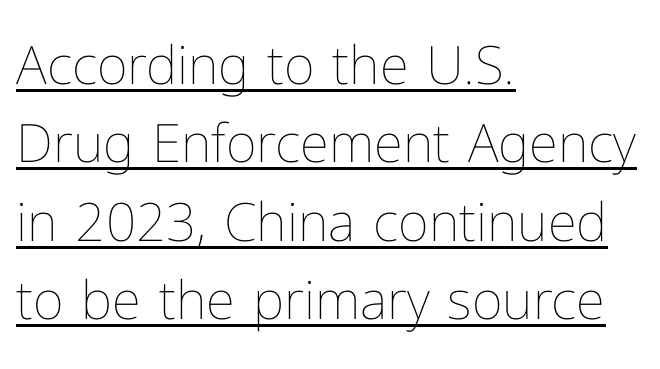
Q: Is the text bold? A: No.
Q: Is the text italic (slanted)? A: No, it is upright.
Q: Is the text underlined? A: Yes.
Q: How is the paragraph aligned? A: Left-aligned.
Q: Is the spacing between letters normal or unusually wide? A: Normal.
Q: Is the spacing between lines tight, normal or loose? A: Normal.
Q: Width (condensed, normal, or wide)? A: Normal.
Q: Stroke contrast? A: Low.
Q: x-height? A: Medium.
Q: Monospaced? A: No.
